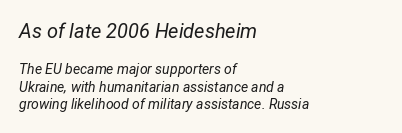
Unmarked baselines from the first word to the last. The lines in this sample share a left origin and differ only in where they stop. Is the stroke heavy? The answer is a plain regular-or-lighter. The designer gave the opening block more size than the closing block.
